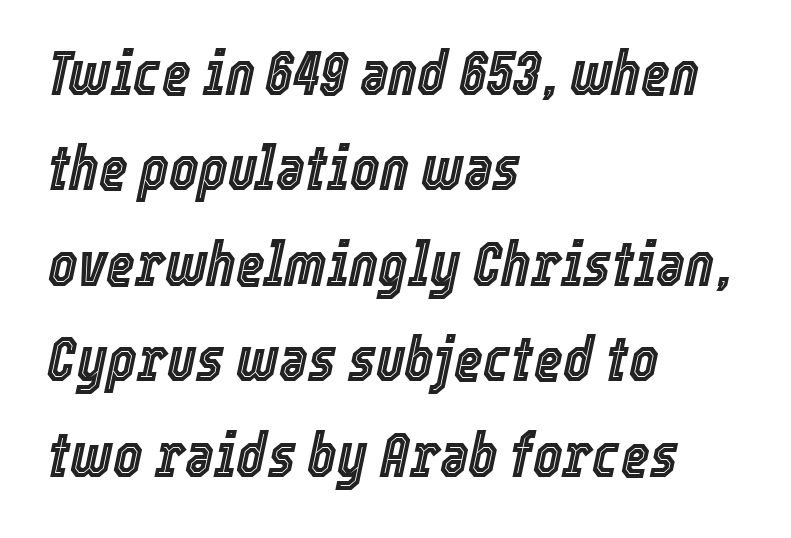
Q: Is the text italic (slanted)? A: Yes, it leans right by about 12 degrees.
Q: Is the text underlined? A: No.
Q: How is the paragraph aligned? A: Left-aligned.
Q: Is the spacing between letters normal or unusually wide? A: Normal.
Q: Is the spacing between lines tight, normal or loose? A: Normal.
Q: Width (condensed, normal, or wide)? A: Condensed.
Q: x-height? A: Medium.
Q: Monospaced? A: No.
